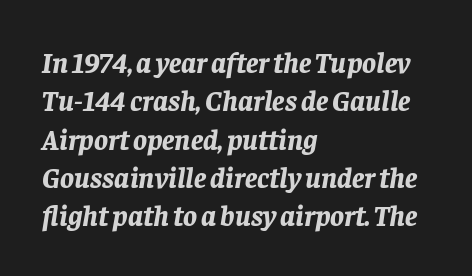
{"italic": "yes", "lean": "right", "slant_degrees": 8, "bold": "yes", "weight": "bold", "width": "normal", "stroke_contrast": "low", "x_height": "large", "monospaced": "no", "underline": "no", "align": "left", "line_spacing": "normal", "line_spacing_ratio": 1.32, "letter_spacing": "normal", "letter_spacing_em": 0.0, "glyph_px": 29}
